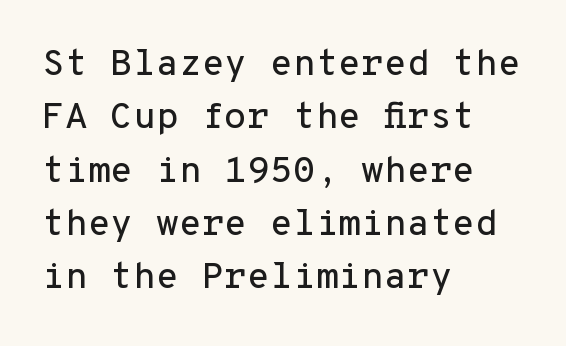
The string is rendered with underlining switched off. A sans-serif font was chosen for this passage. You could count columns in this text — the font is strictly monospaced. Which margin do the lines hug? The left one — the right edge is uneven.
